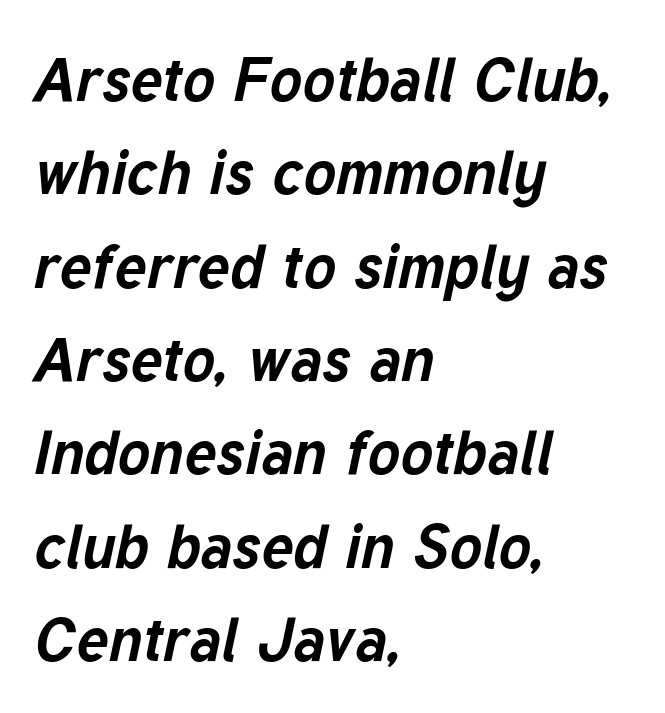
Q: Is the text bold? A: Yes.
Q: Is the text italic (slanted)? A: Yes, it leans right by about 12 degrees.
Q: Is the text underlined? A: No.
Q: How is the paragraph aligned? A: Left-aligned.
Q: Is the spacing between letters normal or unusually wide? A: Normal.
Q: Is the spacing between lines tight, normal or loose? A: Normal.
Q: Width (condensed, normal, or wide)? A: Normal.
Q: Stroke contrast? A: Low.
Q: x-height? A: Medium.
Q: Monospaced? A: No.
